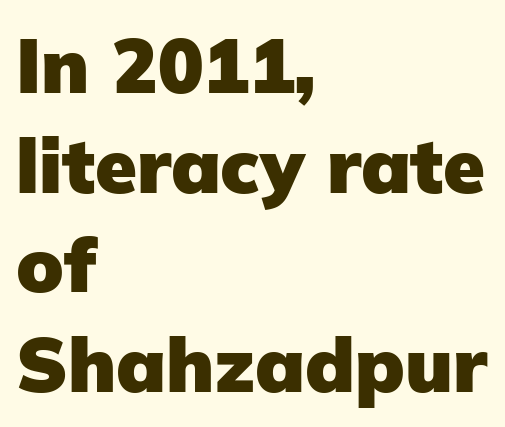
{"serif": "no", "italic": "no", "bold": "yes", "weight": "heavy", "width": "normal", "stroke_contrast": "low", "x_height": "medium", "monospaced": "no", "underline": "no", "align": "left", "line_spacing": "normal", "line_spacing_ratio": 1.31, "letter_spacing": "normal", "letter_spacing_em": 0.0, "glyph_px": 76}
